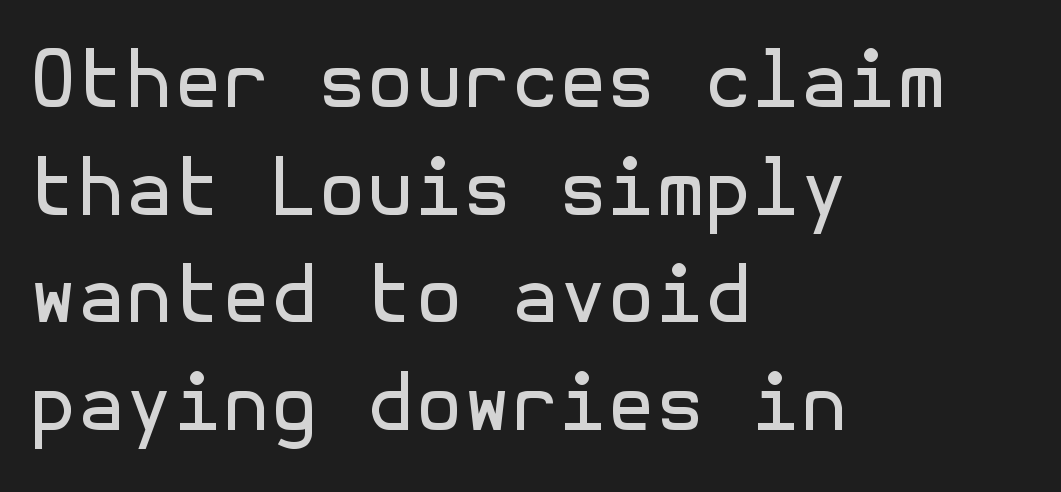
The compositor pushed each line to the left boundary. What's the leading like? Ordinary, nothing unusual. The lettering stays uniformly vertical, giving the passage a roman look. The tracking reads as untouched default to a designer's eye. Nothing heavy about these letters — not bold at all.
